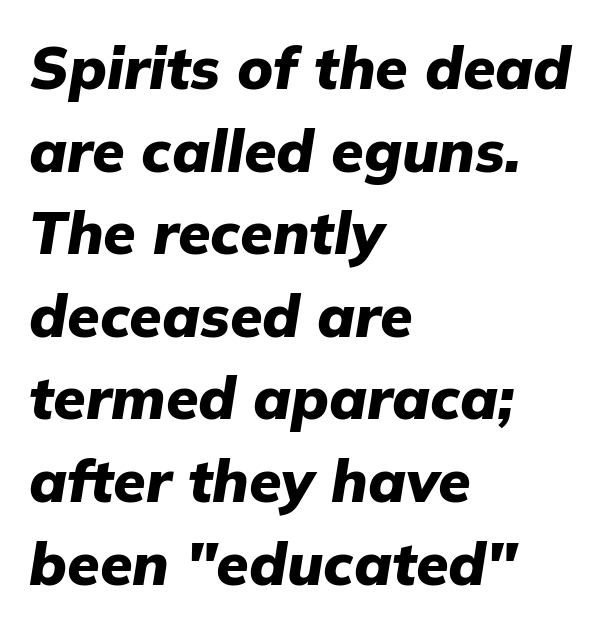
Q: Is the text bold? A: Yes.
Q: Is the text italic (slanted)? A: Yes, it leans right by about 9 degrees.
Q: Is the text underlined? A: No.
Q: How is the paragraph aligned? A: Left-aligned.
Q: Is the spacing between letters normal or unusually wide? A: Normal.
Q: Is the spacing between lines tight, normal or loose? A: Normal.
Q: Width (condensed, normal, or wide)? A: Normal.
Q: Stroke contrast? A: Low.
Q: x-height? A: Medium.
Q: Monospaced? A: No.
